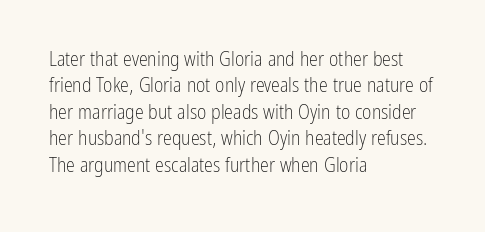
The image shows 20 px text type, upright; set left-aligned, normal line spacing (1.32x), normal letter spacing, not underlined.
